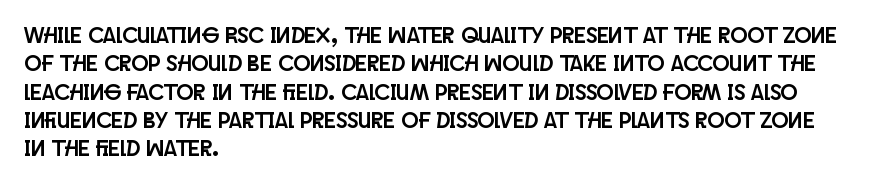
Q: Is the text italic (slanted)? A: No, it is upright.
Q: Is the text underlined? A: No.
Q: How is the paragraph aligned? A: Left-aligned.
Q: Is the spacing between letters normal or unusually wide? A: Normal.
